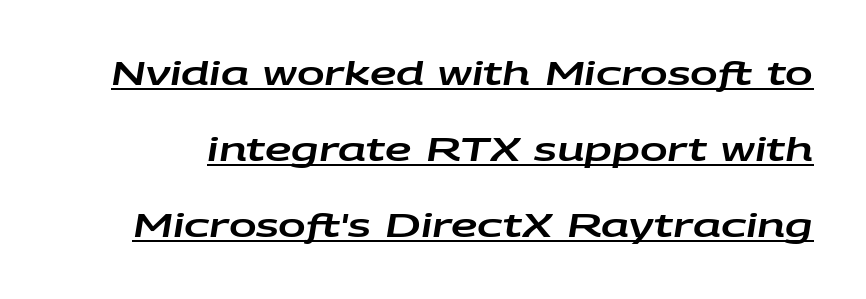
{"italic": "yes", "lean": "right", "slant_degrees": 9, "width": "wide", "stroke_contrast": "low", "x_height": "large", "monospaced": "no", "underline": "yes", "line_spacing": "loose", "line_spacing_ratio": 2.31, "letter_spacing": "normal", "letter_spacing_em": 0.0, "glyph_px": 33}
